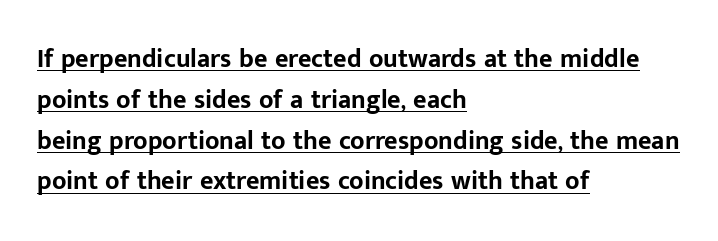
Q: Is the text bold? A: Yes.
Q: Is the text italic (slanted)? A: No, it is upright.
Q: Is the text underlined? A: Yes.
Q: How is the paragraph aligned? A: Left-aligned.
Q: Is the spacing between letters normal or unusually wide? A: Normal.
Q: Is the spacing between lines tight, normal or loose? A: Normal.
